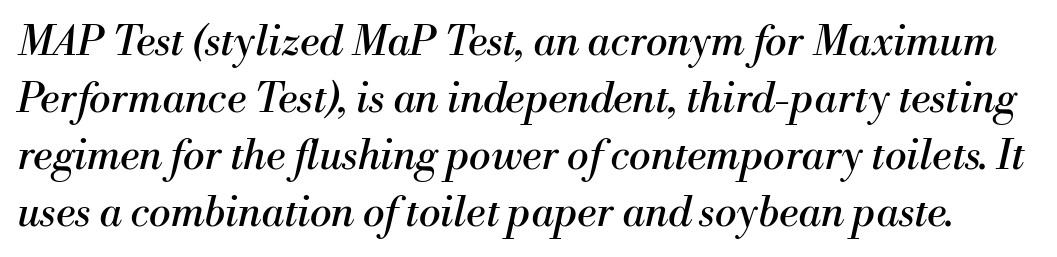
Q: Is the text bold? A: No.
Q: Is the text italic (slanted)? A: Yes, it leans right by about 13 degrees.
Q: Is the typeface a serif or a sans-serif typeface? A: Serif.
Q: Is the text underlined? A: No.
Q: Is the spacing between letters normal or unusually wide? A: Normal.
Q: Is the spacing between lines tight, normal or loose? A: Normal.
Q: Width (condensed, normal, or wide)? A: Normal.
Q: Stroke contrast? A: Medium.
Q: x-height? A: Small.
Q: Monospaced? A: No.
